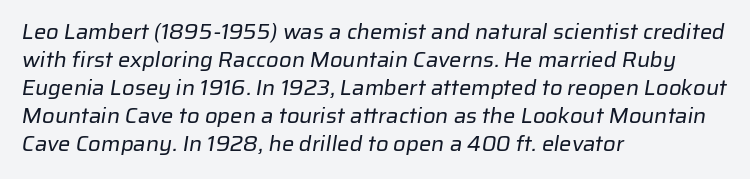
{"bold": "no", "underline": "no", "align": "left", "line_spacing": "normal", "line_spacing_ratio": 1.27, "letter_spacing": "normal", "letter_spacing_em": 0.0, "glyph_px": 22}
